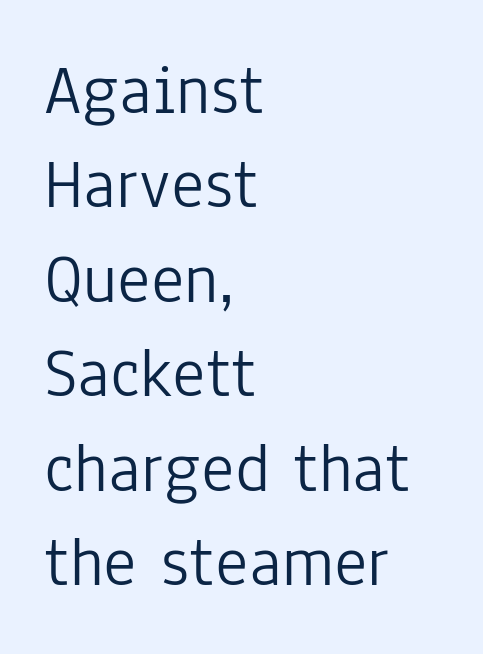
Is the letter spacing exaggerated? No — it looks like the ordinary default. Character widths vary here, with narrow letters taking less room than wide ones. The compositor pushed each line to the left boundary. Upright lettering throughout.
